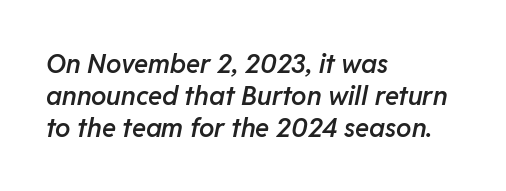
The image shows 26 px text type, italic (leaning right); set left-aligned, line spacing 1.23x, normal letter spacing, not underlined.
